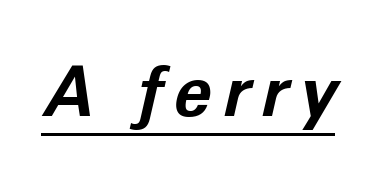
Compared with ordinary roman type, these characters are visibly tilted. The font is running at its bold setting. Underlined type. Think of a printed novel: that variable character pitch is what you see here.
